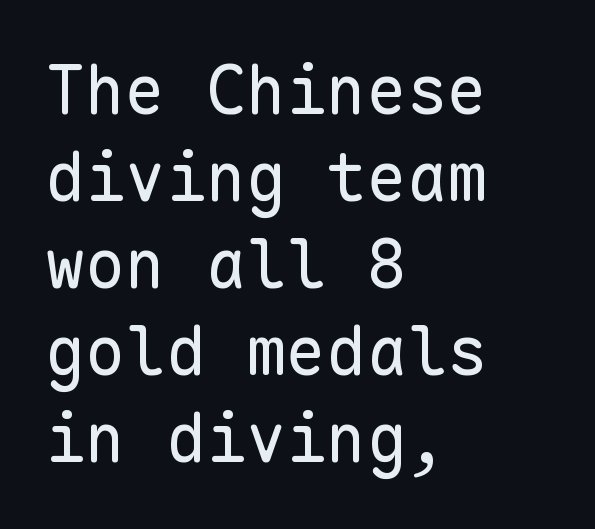
The image shows 67 px regular-weight sans-serif type, upright, monospaced; set left-aligned, normal line spacing (1.3x), normal letter spacing, not underlined; low stroke contrast and a medium x-height.
